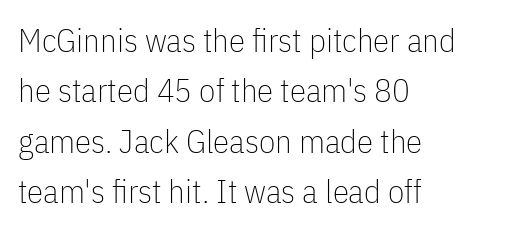
The image shows 33 px thin, condensed sans-serif type, upright; set left-aligned, normal line spacing (1.53x), normal letter spacing, not underlined; low stroke contrast and a medium x-height.
